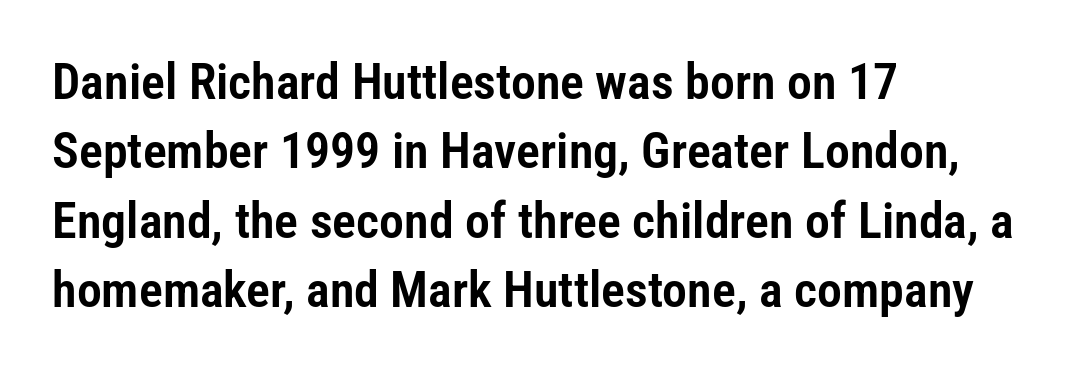
The image shows 50 px condensed sans-serif type, upright; set left-aligned, normal line spacing (1.39x), normal letter spacing, not underlined; low stroke contrast and a medium x-height.
